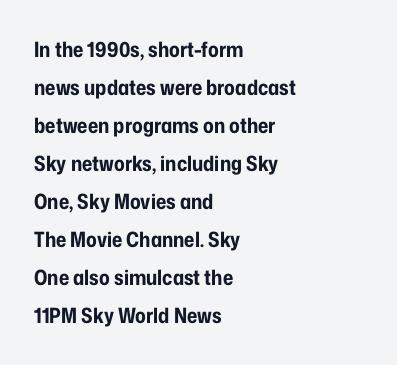
A roman cut, with each character standing at attention. No word sits above an underline. Does the copy run flush right? No — it runs flush left. These lines keep a tight, regular rhythm from letter to letter. In terms of weight, the rendering is a true, heavy bold.
